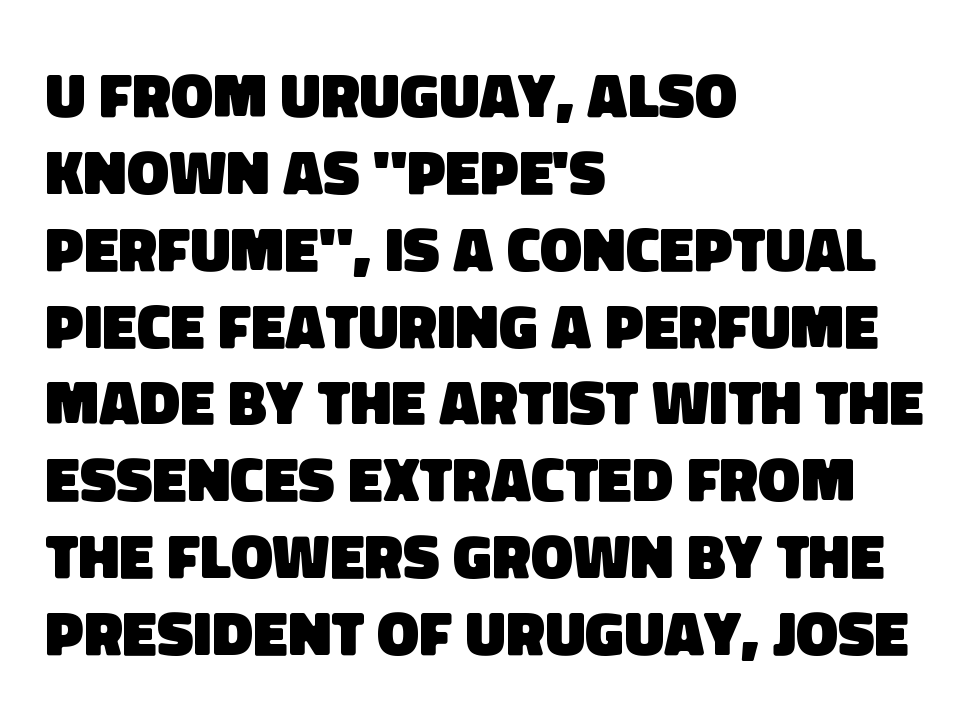
Each word holds together tightly as a unit, with standard inter-letter gaps. Is the block centered? No — it sits flush against the left margin. I'd describe the lettering as bold — thick and assertive. Regarding serifs, this sample does without them.
